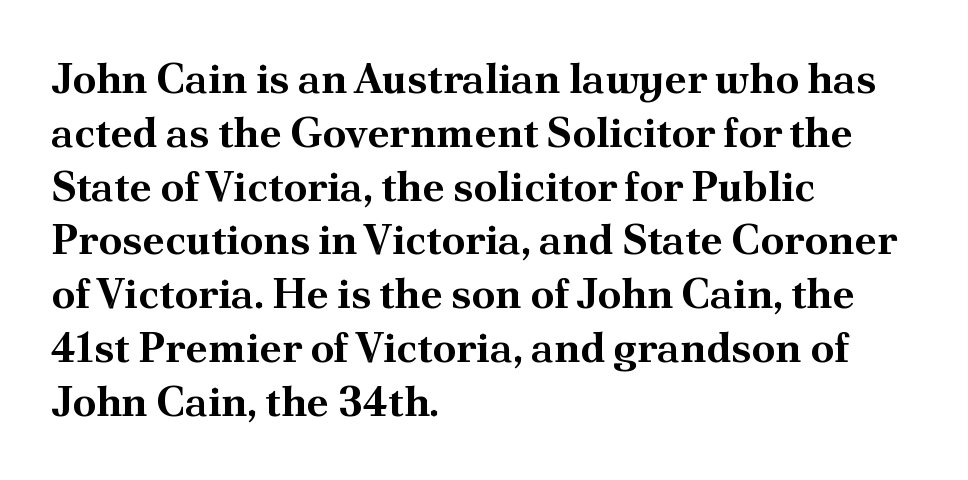
{"serif": "yes", "italic": "no", "bold": "yes", "weight": "bold", "width": "normal", "stroke_contrast": "medium", "x_height": "small", "monospaced": "no", "underline": "no", "align": "left", "line_spacing": "normal", "line_spacing_ratio": 1.28, "letter_spacing": "normal", "letter_spacing_em": 0.0, "glyph_px": 42}
